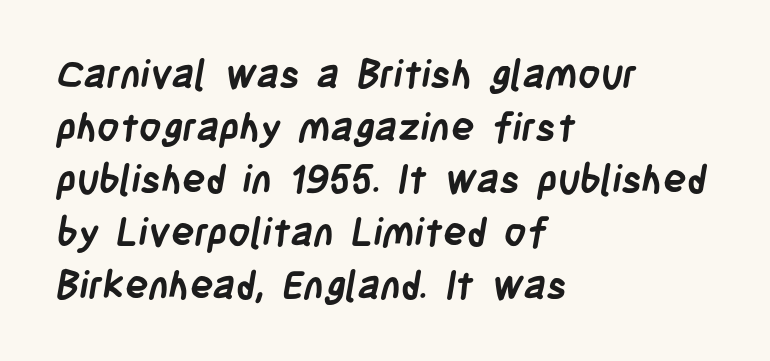
Q: Is the text bold? A: Yes.
Q: Is the typeface a serif or a sans-serif typeface? A: Sans-serif.
Q: Is the text underlined? A: No.
Q: How is the paragraph aligned? A: Left-aligned.
Q: Is the spacing between letters normal or unusually wide? A: Normal.
Q: Is the spacing between lines tight, normal or loose? A: Normal.
Q: Width (condensed, normal, or wide)? A: Condensed.
Q: Stroke contrast? A: Low.
Q: x-height? A: Large.
Q: Monospaced? A: No.
